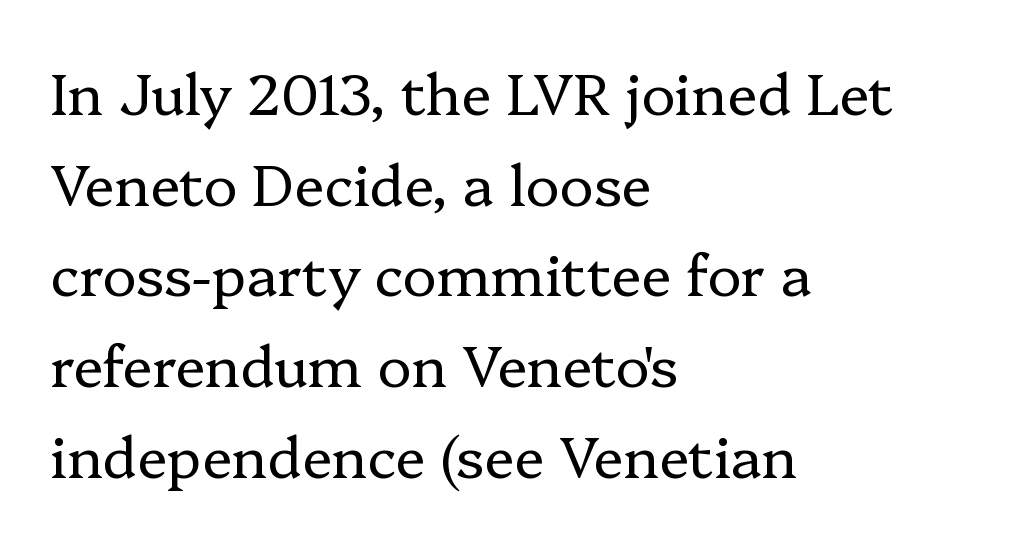
{"serif": "yes", "italic": "no", "bold": "no", "weight": "regular", "width": "normal", "stroke_contrast": "low", "x_height": "medium", "monospaced": "no", "underline": "no", "align": "left", "line_spacing": "normal", "line_spacing_ratio": 1.59, "letter_spacing": "normal", "letter_spacing_em": 0.0, "glyph_px": 57}
